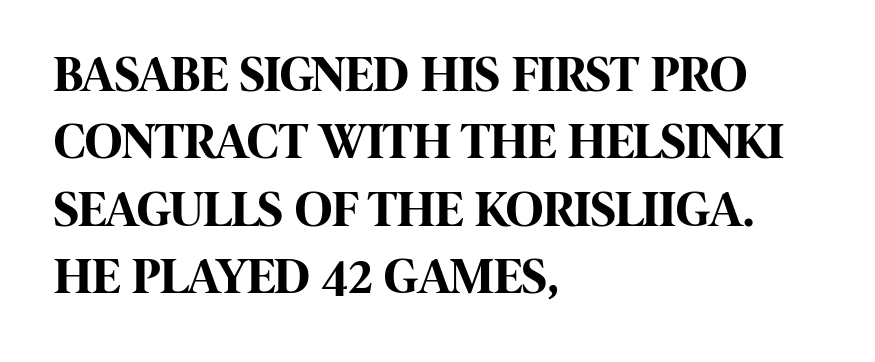
The image shows 51 px bold, condensed sans-serif type, upright; set left-aligned, normal line spacing (1.32x), normal letter spacing, not underlined; high stroke contrast and a large x-height.
